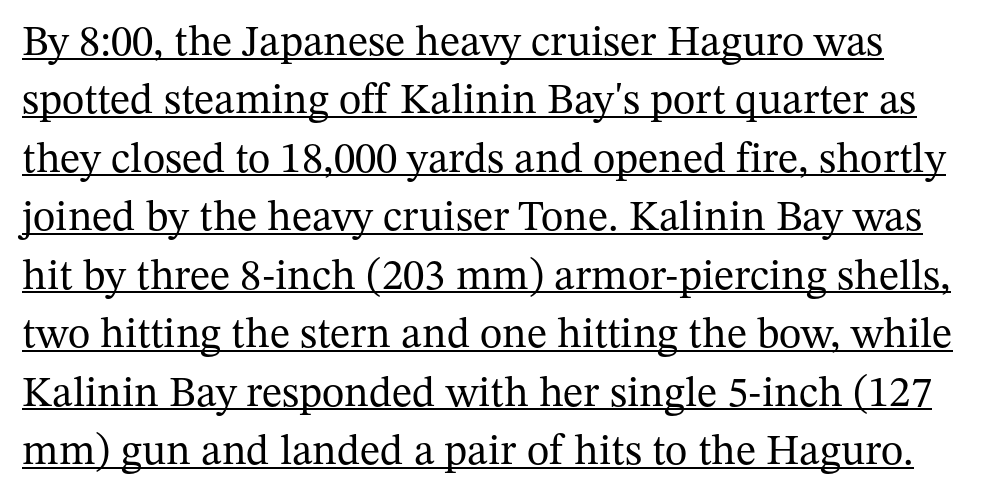
{"serif": "yes", "italic": "no", "bold": "no", "weight": "regular", "width": "normal", "stroke_contrast": "medium", "x_height": "medium", "monospaced": "no", "underline": "yes", "line_spacing": "normal", "line_spacing_ratio": 1.36, "letter_spacing": "normal", "letter_spacing_em": 0.0, "glyph_px": 43}
